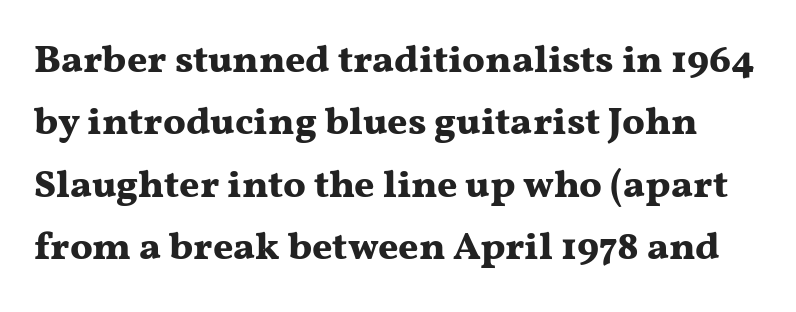
{"serif": "yes", "italic": "no", "bold": "yes", "weight": "bold", "width": "wide", "stroke_contrast": "medium", "x_height": "medium", "monospaced": "no", "underline": "no", "line_spacing": "normal", "line_spacing_ratio": 1.6, "letter_spacing": "normal", "letter_spacing_em": 0.0, "glyph_px": 39}
